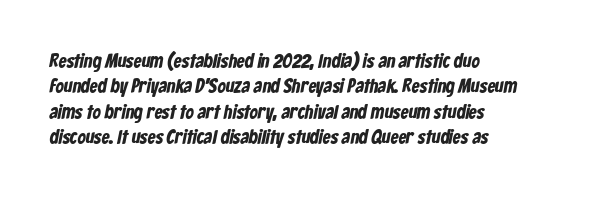
{"bold": "yes", "underline": "no", "align": "left", "line_spacing": "normal", "line_spacing_ratio": 1.27, "letter_spacing": "normal", "letter_spacing_em": 0.0, "glyph_px": 20}
